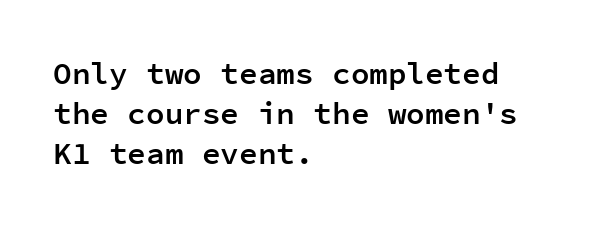
Q: Is the text bold? A: Semi-bold.
Q: Is the text italic (slanted)? A: No, it is upright.
Q: Is the typeface a serif or a sans-serif typeface? A: Sans-serif.
Q: Is the text underlined? A: No.
Q: How is the paragraph aligned? A: Left-aligned.
Q: Is the spacing between letters normal or unusually wide? A: Normal.
Q: Is the spacing between lines tight, normal or loose? A: Normal.
Q: Width (condensed, normal, or wide)? A: Normal.
Q: Stroke contrast? A: Low.
Q: x-height? A: Medium.
Q: Monospaced? A: Yes.
